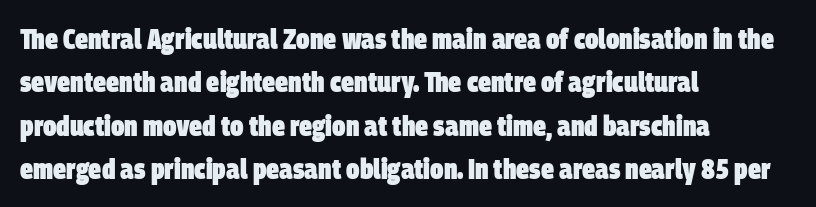
Q: Is the text bold? A: Yes.
Q: Is the typeface a serif or a sans-serif typeface? A: Sans-serif.
Q: Is the text underlined? A: No.
Q: How is the paragraph aligned? A: Left-aligned.
Q: Is the spacing between letters normal or unusually wide? A: Normal.
Q: Is the spacing between lines tight, normal or loose? A: Normal.
Q: Width (condensed, normal, or wide)? A: Condensed.
Q: Stroke contrast? A: Low.
Q: x-height? A: Large.
Q: Monospaced? A: No.
